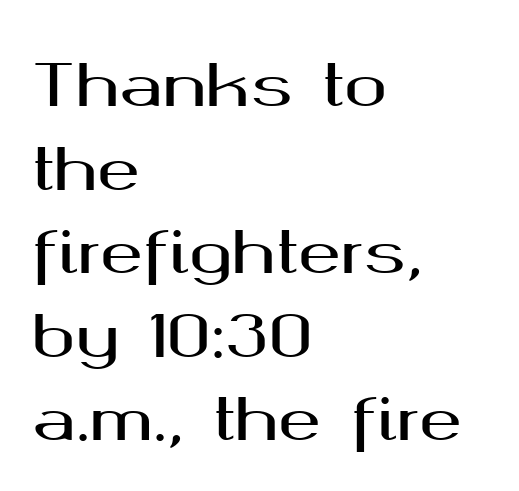
{"serif": "no", "italic": "no", "width": "wide", "stroke_contrast": "medium", "x_height": "medium", "monospaced": "no", "underline": "no", "align": "left", "line_spacing": "normal", "line_spacing_ratio": 1.44, "letter_spacing": "normal", "letter_spacing_em": 0.0, "glyph_px": 58}
